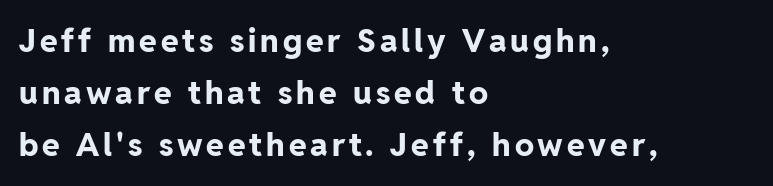
Every stem runs plumb, perpendicular to the baseline. Heavy-handed strokes throughout: this text is bold. The paragraph has a hard left edge and a soft right edge. This sample has the flowing, uneven cadence of proportional lettering.
